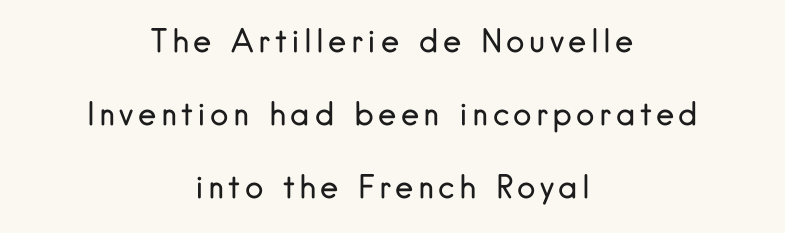
The image shows 31 px regular-weight sans-serif type, upright; set centered, loose line spacing (2.35x), not underlined; low stroke contrast and a small x-height.
